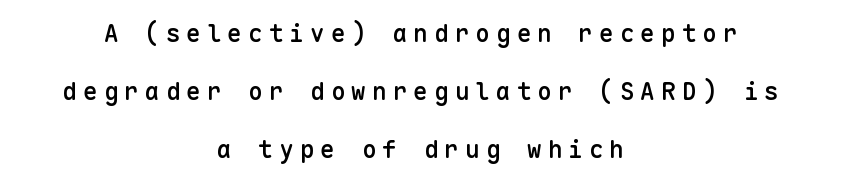
Q: Is the text bold? A: Semi-bold.
Q: Is the text italic (slanted)? A: No, it is upright.
Q: Is the text underlined? A: No.
Q: How is the paragraph aligned? A: Centered.
Q: Is the spacing between letters normal or unusually wide? A: Unusually wide.
Q: Is the spacing between lines tight, normal or loose? A: Loose.
